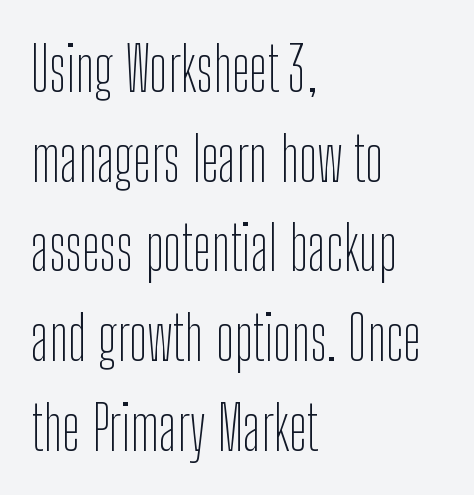
Look at the tracking — it's just the regular setting, nothing added. Weight: regular or lighter. No italicization has been applied; the sample stays upright. Reading down the column, the eye jumps a familiar distance to each next line. Plain, unruled lines of type.
